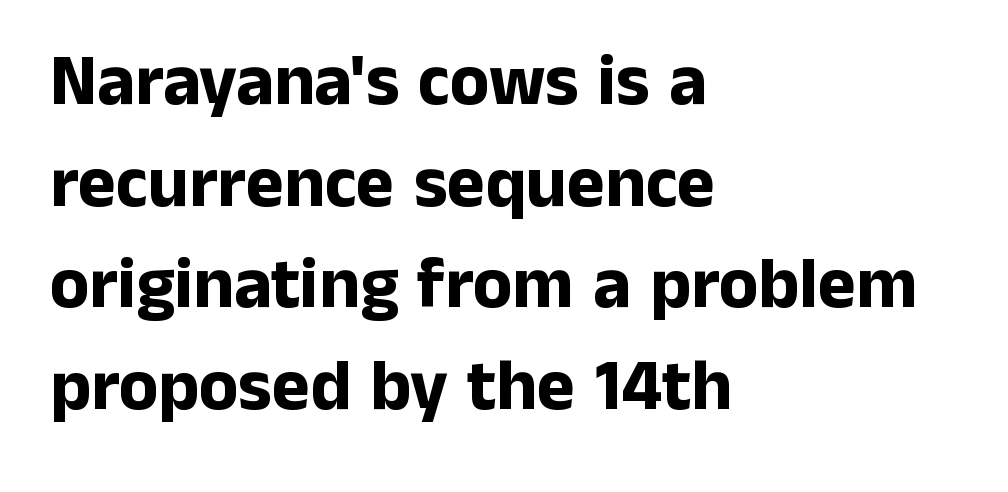
{"serif": "no", "italic": "no", "bold": "yes", "weight": "bold", "width": "normal", "stroke_contrast": "low", "x_height": "medium", "monospaced": "no", "underline": "no", "align": "left", "line_spacing": "normal", "line_spacing_ratio": 1.41, "letter_spacing": "normal", "letter_spacing_em": 0.0, "glyph_px": 72}
